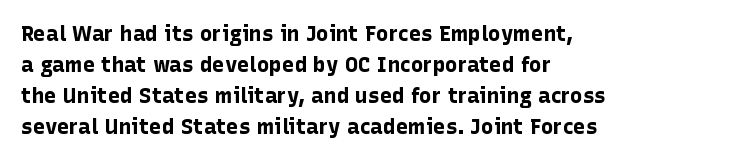
{"italic": "no", "bold": "yes", "underline": "no", "align": "left", "line_spacing": "normal", "line_spacing_ratio": 1.47, "letter_spacing": "normal", "letter_spacing_em": 0.0, "glyph_px": 21}
